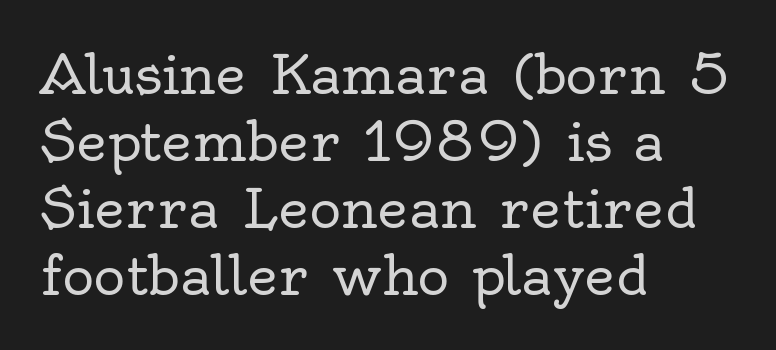
{"serif": "yes", "italic": "no", "bold": "no", "weight": "regular", "width": "normal", "x_height": "small", "monospaced": "no", "underline": "no", "align": "left", "line_spacing_ratio": 1.24, "letter_spacing": "normal", "letter_spacing_em": 0.0, "glyph_px": 54}
